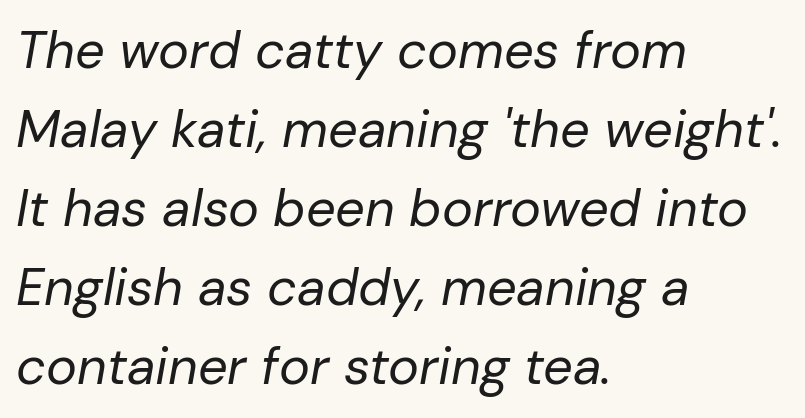
{"italic": "yes", "lean": "right", "slant_degrees": 10, "bold": "no", "weight": "regular", "width": "normal", "stroke_contrast": "low", "x_height": "medium", "monospaced": "no", "underline": "no", "align": "left", "line_spacing": "normal", "line_spacing_ratio": 1.52, "letter_spacing": "normal", "letter_spacing_em": 0.0, "glyph_px": 52}
